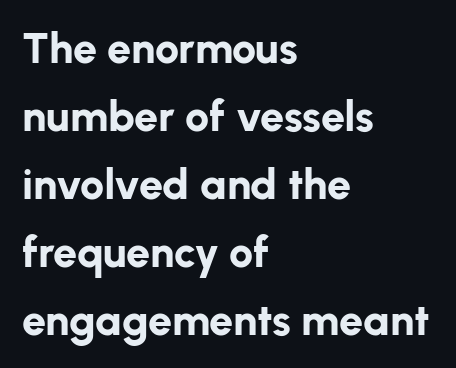
The image shows 43 px bold sans-serif type, upright; set left-aligned, normal line spacing (1.58x), normal letter spacing, not underlined; low stroke contrast and a medium x-height.
